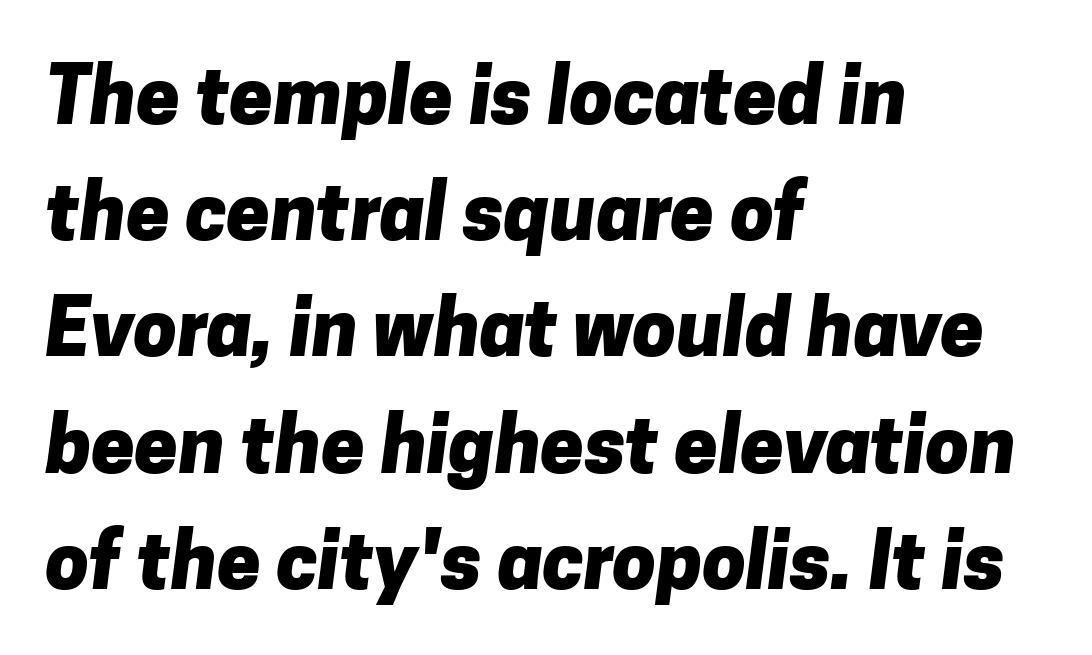
{"serif": "no", "bold": "yes", "weight": "heavy", "width": "normal", "stroke_contrast": "low", "x_height": "medium", "monospaced": "no", "underline": "no", "align": "left", "line_spacing": "normal", "line_spacing_ratio": 1.49, "letter_spacing": "normal", "letter_spacing_em": 0.0, "glyph_px": 78}
